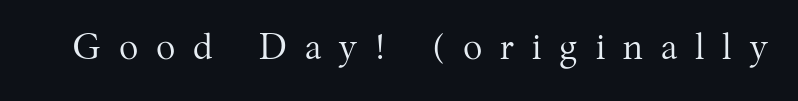
The image shows 36 px regular-weight serif type, upright; set unusually wide letter spacing (+0.5 em), not underlined; medium stroke contrast and a medium x-height.
